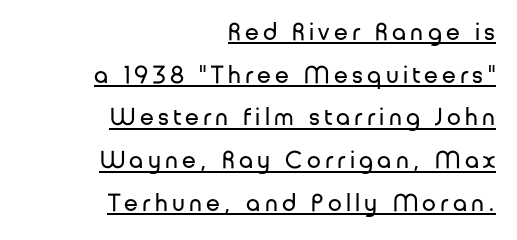
The image shows 25 px text type, upright; set right-aligned, line spacing 1.71x, underlined.
